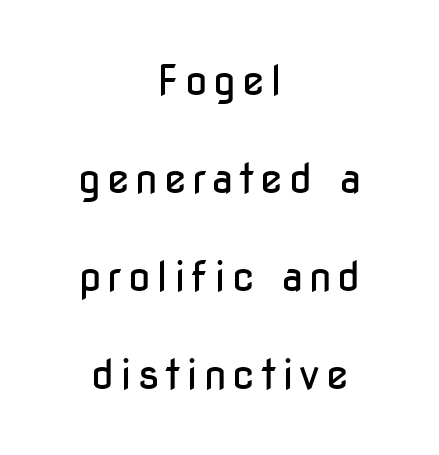
The image shows 41 px regular-weight, condensed sans-serif type, upright; set centered, loose line spacing (2.39x), not underlined; low stroke contrast and a medium x-height.
